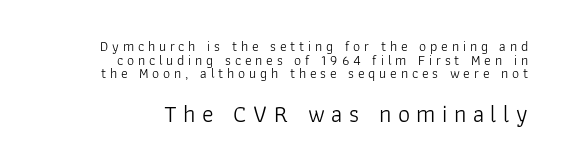
Here the second block reads like a headline and the first like body copy. The text block is weighted toward the right margin, trailing off unevenly leftward. No chunkiness to these letters — they're not bold. Quick note: underline off.
